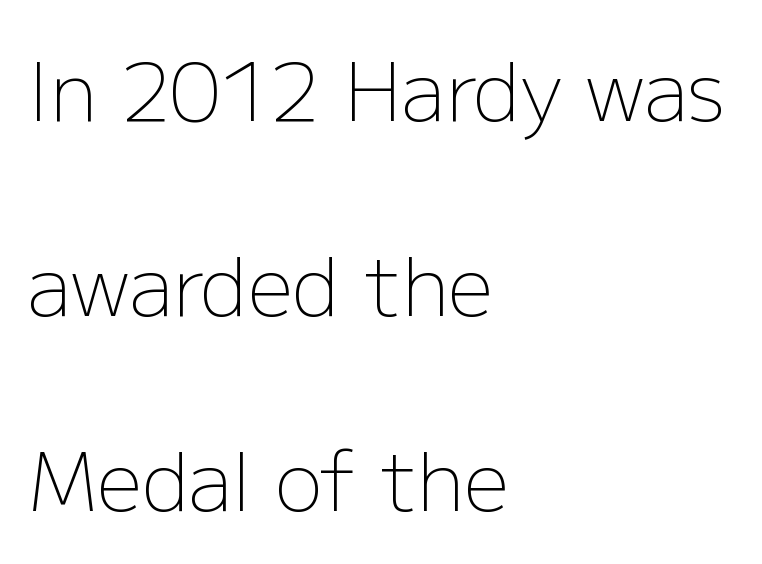
{"serif": "no", "italic": "no", "bold": "no", "weight": "light", "width": "normal", "stroke_contrast": "low", "x_height": "medium", "monospaced": "no", "underline": "no", "align": "left", "line_spacing": "loose", "line_spacing_ratio": 2.44, "letter_spacing": "normal", "letter_spacing_em": 0.0, "glyph_px": 80}
